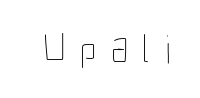
Proportional: the letters do not fall into vertical columns. Display-style spreading of the glyphs; the letterfit is very open. This is the regular roman posture of the typeface. A bare baseline throughout the passage. Ink coverage per letter is moderate at most.
